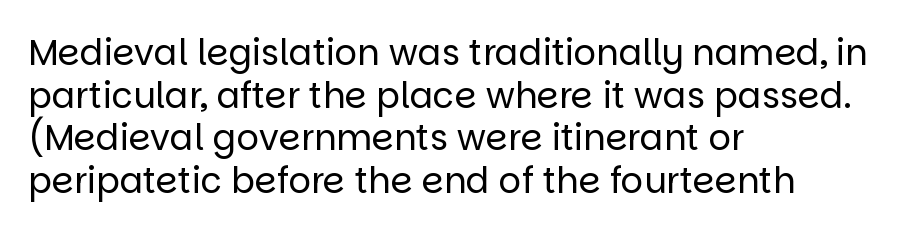
{"serif": "no", "italic": "no", "bold": "no", "weight": "regular", "width": "normal", "stroke_contrast": "low", "x_height": "large", "monospaced": "no", "underline": "no", "align": "left", "line_spacing_ratio": 1.22, "letter_spacing": "normal", "letter_spacing_em": 0.0, "glyph_px": 35}
